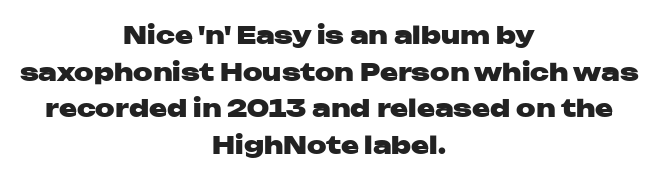
Does the weight exceed regular? Yes, all the way to bold. The rendering uses a moderate line-height, typical for paragraphs. Glance below the letters and you will spot only blank space. Where is the straight margin? There isn't one; the lines are centered.
